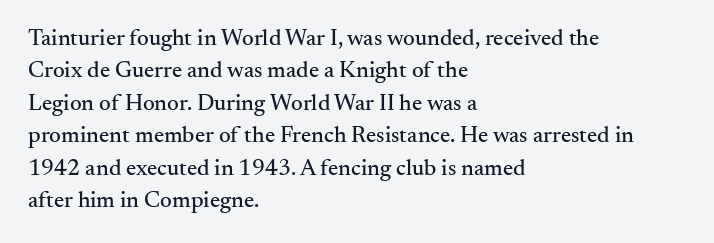
The image shows 23 px text type, upright; set left-aligned, normal line spacing (1.41x), normal letter spacing, not underlined.
